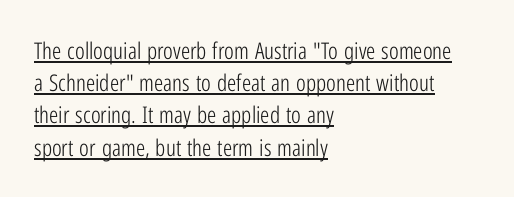
The lettering stays uniformly vertical, giving the passage a roman look. The vertical gap from one line to the next is medium. Heaviness? Minimal to ordinary, like unemphasized prose. Somebody hit Ctrl+U on this one — the words are underlined.
